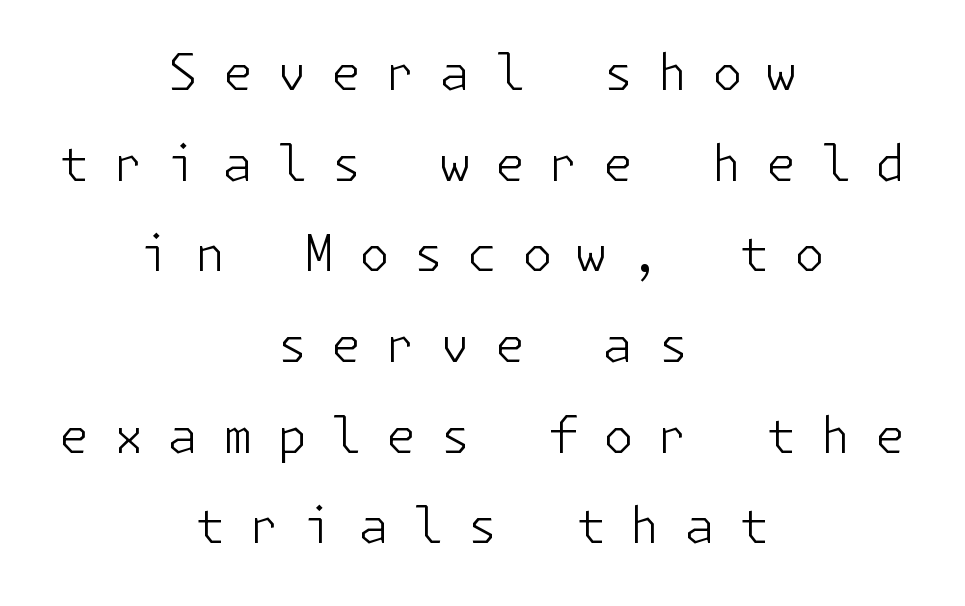
The image shows 49 px light sans-serif type, upright; set centered, line spacing 1.85x, unusually wide letter spacing (+0.49 em), not underlined; low stroke contrast and a medium x-height.
